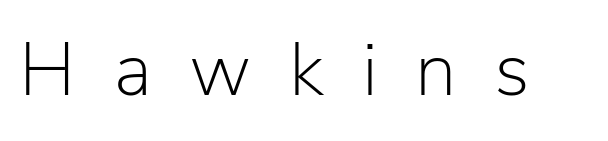
Q: Is the text bold? A: No.
Q: Is the text italic (slanted)? A: No, it is upright.
Q: Is the typeface a serif or a sans-serif typeface? A: Sans-serif.
Q: Is the text underlined? A: No.
Q: Is the spacing between letters normal or unusually wide? A: Unusually wide.
Q: Width (condensed, normal, or wide)? A: Normal.
Q: Stroke contrast? A: Low.
Q: x-height? A: Medium.
Q: Monospaced? A: No.
